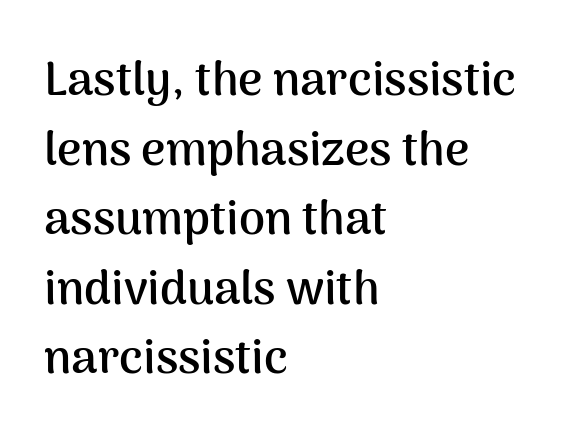
The image shows 47 px semibold sans-serif type, upright; set left-aligned, normal line spacing (1.48x), normal letter spacing, not underlined; medium stroke contrast and a medium x-height.
